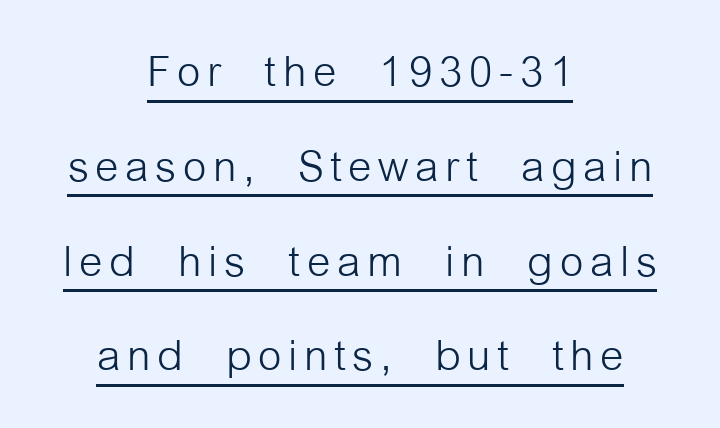
The image shows 60 px light, condensed sans-serif type, upright; set centered, normal line spacing (1.58x), underlined; low stroke contrast and a medium x-height.
